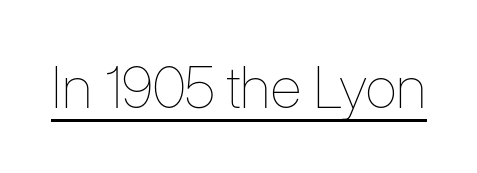
Tracking value appears to be zero — textbook default spacing. Posture: straight, roman, zero tilt. This is underlined copy, the kind a proofreader might mark for attention. The typesetting does not lean heavy: it is not bold.
